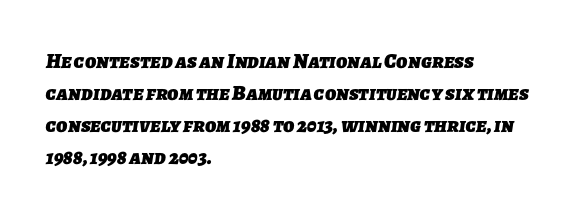
The image shows 21 px bold type; set left-aligned, normal line spacing (1.52x), normal letter spacing, not underlined.
